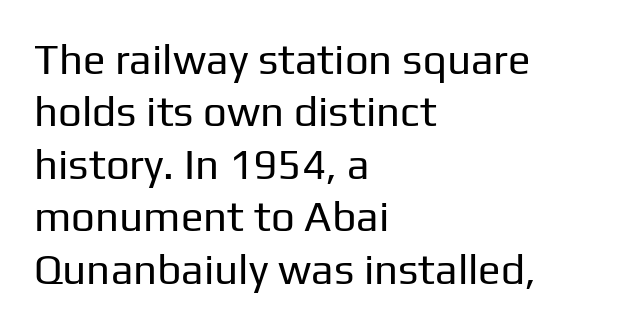
{"serif": "no", "italic": "no", "bold": "no", "weight": "regular", "width": "normal", "stroke_contrast": "low", "x_height": "medium", "monospaced": "no", "underline": "no", "align": "left", "line_spacing": "normal", "line_spacing_ratio": 1.25, "letter_spacing": "normal", "letter_spacing_em": 0.0, "glyph_px": 42}
